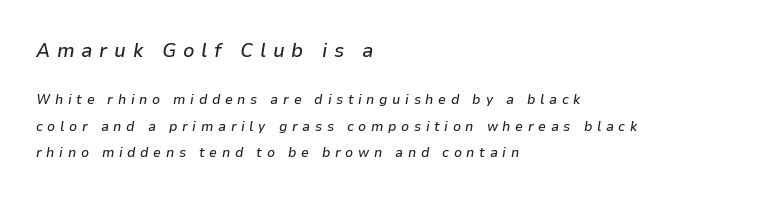
The glyphs look as if they've been sheared to an angle. Layout note: lines flush left. Block one is the big one; block two sits smaller underneath. The strip under each line holds only bare page.
